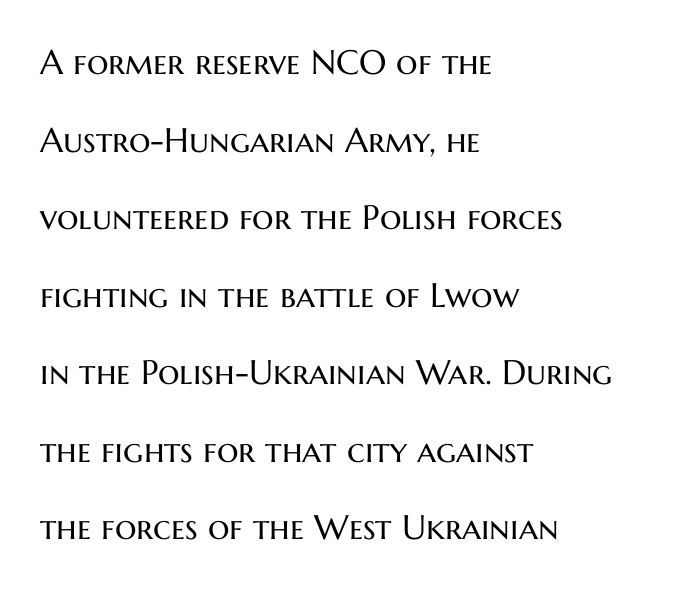
The image shows 34 px regular-weight sans-serif type, upright; set left-aligned, loose line spacing (2.28x), normal letter spacing, not underlined; medium stroke contrast and a medium x-height.
